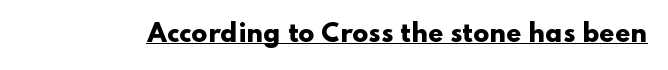
{"italic": "no", "bold": "yes", "underline": "yes", "letter_spacing": "normal", "letter_spacing_em": 0.0, "glyph_px": 24}
